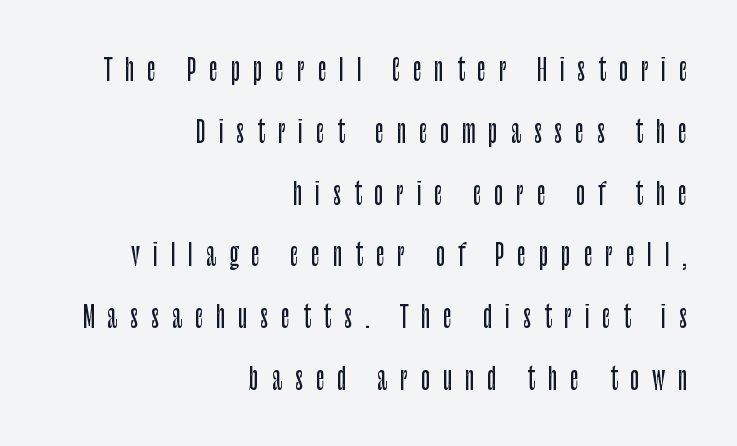
Q: Is the text italic (slanted)? A: No, it is upright.
Q: Is the typeface a serif or a sans-serif typeface? A: Sans-serif.
Q: Is the text underlined? A: No.
Q: How is the paragraph aligned? A: Right-aligned.
Q: Is the spacing between letters normal or unusually wide? A: Unusually wide.
Q: Is the spacing between lines tight, normal or loose? A: Loose.
Q: Width (condensed, normal, or wide)? A: Condensed.
Q: Stroke contrast? A: Low.
Q: x-height? A: Large.
Q: Monospaced? A: No.
